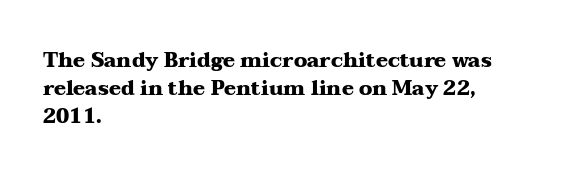
{"italic": "no", "bold": "yes", "underline": "no", "align": "left", "line_spacing": "normal", "line_spacing_ratio": 1.4, "letter_spacing": "normal", "letter_spacing_em": 0.0, "glyph_px": 20}
